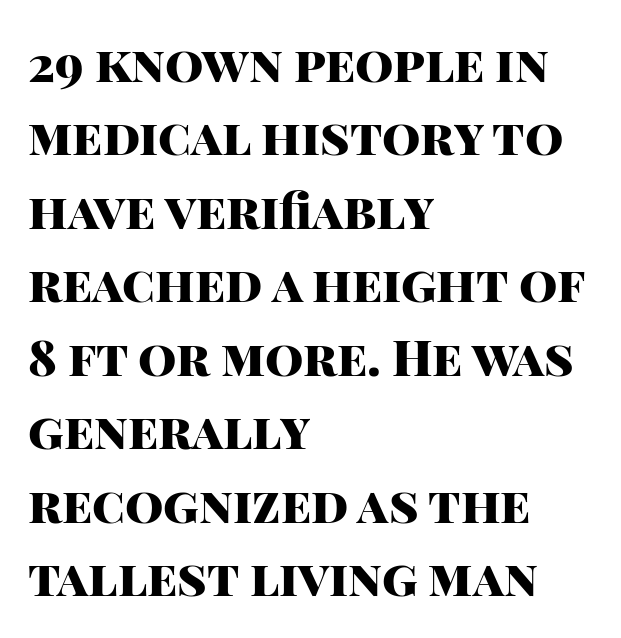
If you drew a ruler down the left edge, every line would touch it. The axis of the letterforms is exactly vertical. Its strokes are broad and dark, the hallmark of bold type. Each letter keeps its own natural width here, so spacing adapts to shape. A typesetter would call this leading conventional body-copy spacing. The font family rendered here belongs to the sans-serif group.
